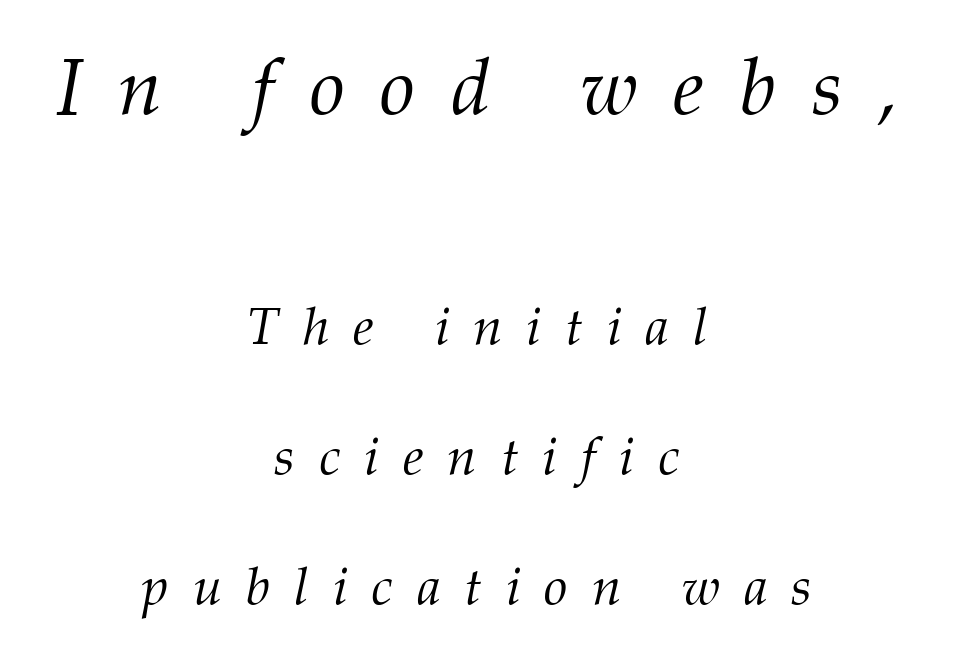
These lines were composed using italics. Scale decreases going downward across the two blocks. Each letter's strokes conclude with small projecting serifs. You could not count columns in this text — the font is proportionally spaced. Letters have the restrained weight of plain body copy at most.
